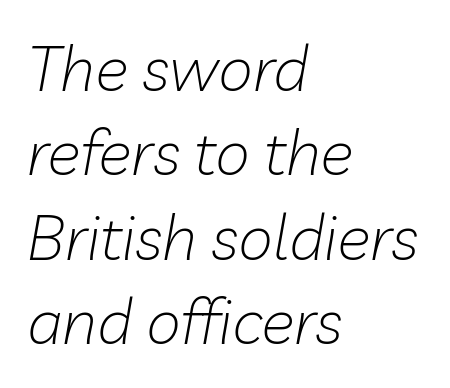
The face used here is proportionally spaced, like ordinary book or web type. Standard letterfit; no display-style spreading of the glyphs. Compared with typical paragraphs, the rows here are spaced about the same. Italic: yes, the glyphs are oblique.
